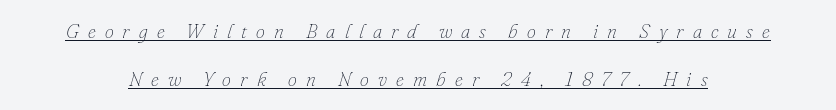
The image shows 20 px text type, italic (leaning right); set loose line spacing (2.4x), unusually wide letter spacing (+0.46 em), underlined.
